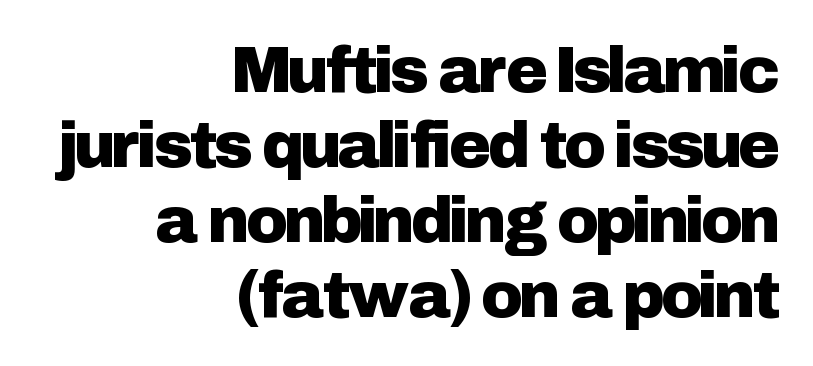
{"serif": "no", "italic": "no", "width": "normal", "stroke_contrast": "low", "x_height": "medium", "monospaced": "no", "underline": "no", "align": "right", "line_spacing_ratio": 1.17, "letter_spacing": "normal", "letter_spacing_em": 0.0, "glyph_px": 64}
